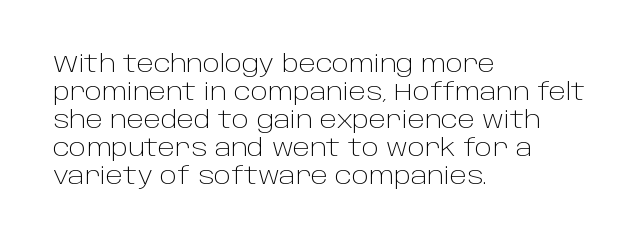
{"italic": "no", "bold": "no", "underline": "no", "align": "left", "line_spacing_ratio": 1.22, "letter_spacing": "normal", "letter_spacing_em": 0.0, "glyph_px": 23}
